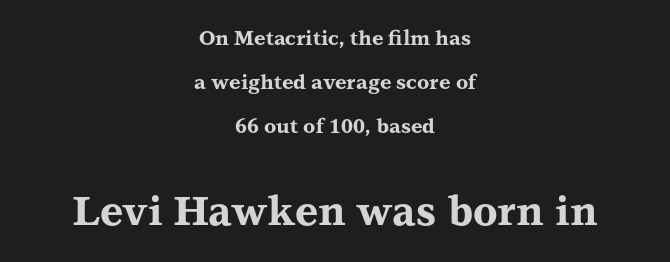
Q: Is the text bold? A: Yes.
Q: Is the text italic (slanted)? A: No, it is upright.
Q: Is the typeface a serif or a sans-serif typeface? A: Serif.
Q: Is the text underlined? A: No.
Q: How is the paragraph aligned? A: Centered.
Q: Is the spacing between letters normal or unusually wide? A: Normal.
Q: Is the spacing between lines tight, normal or loose? A: Loose.
Q: Which block of text is set in a larger size, the first (top) or the second (bottom)? A: The second (bottom) one.
Q: Width (condensed, normal, or wide)? A: Wide.
Q: Stroke contrast? A: Medium.
Q: x-height? A: Medium.
Q: Monospaced? A: No.
